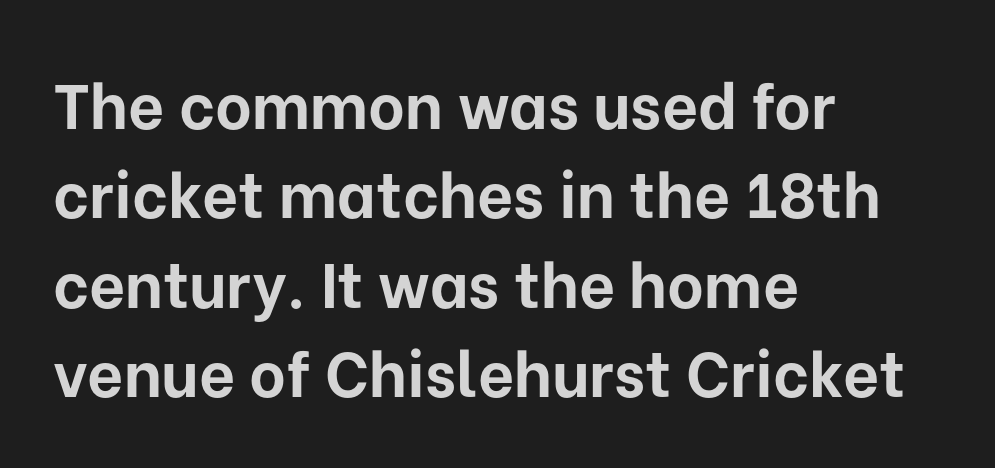
Q: Is the text bold? A: Yes.
Q: Is the text italic (slanted)? A: No, it is upright.
Q: Is the typeface a serif or a sans-serif typeface? A: Sans-serif.
Q: Is the text underlined? A: No.
Q: How is the paragraph aligned? A: Left-aligned.
Q: Is the spacing between letters normal or unusually wide? A: Normal.
Q: Is the spacing between lines tight, normal or loose? A: Normal.
Q: Width (condensed, normal, or wide)? A: Normal.
Q: Stroke contrast? A: Low.
Q: x-height? A: Medium.
Q: Monospaced? A: No.
